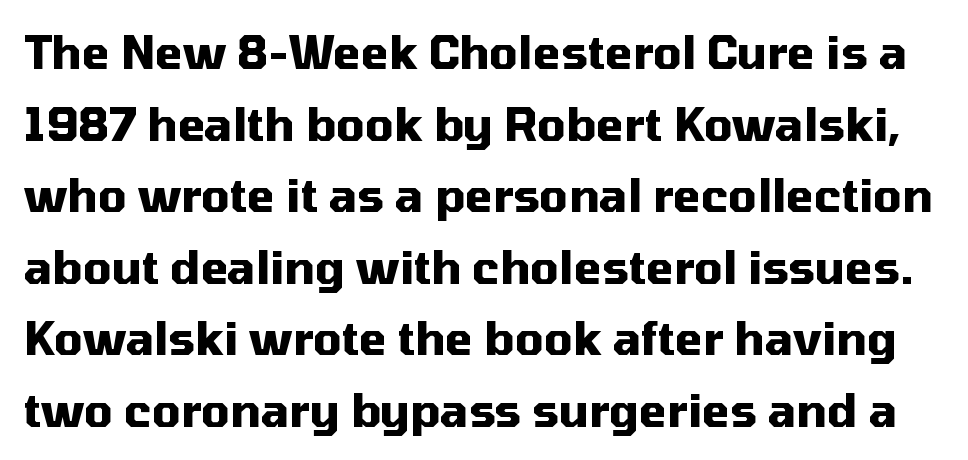
Look at the stroke-to-counter ratio: heavy, a bold. The lettering holds an erect, upright posture throughout. In terms of letterform style, serifs are entirely absent. This rendering leaves character spacing at its baseline value. This rendering features lettering with no underline. A normal amount of white space separates one row of letters from the next.
